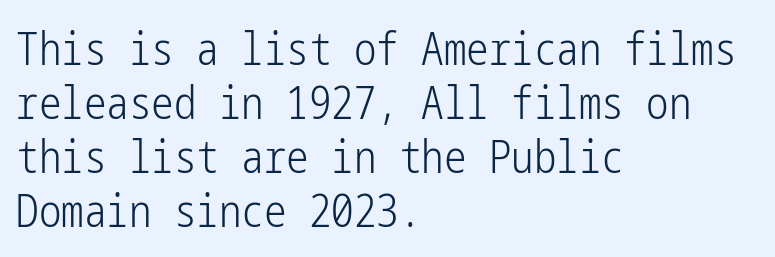
No heavy texture on the line: the type isn't bold. This is the regular roman posture of the typeface. Where is the straight margin? On the left. What stands out about the letter spacing? Nothing — it is the standard amount.
